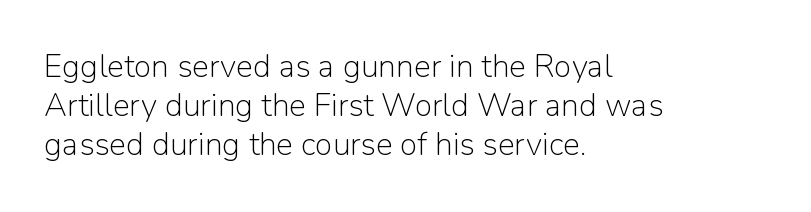
Q: Is the text bold? A: No.
Q: Is the text italic (slanted)? A: No, it is upright.
Q: Is the typeface a serif or a sans-serif typeface? A: Sans-serif.
Q: Is the text underlined? A: No.
Q: How is the paragraph aligned? A: Left-aligned.
Q: Is the spacing between letters normal or unusually wide? A: Normal.
Q: Width (condensed, normal, or wide)? A: Normal.
Q: Stroke contrast? A: Low.
Q: x-height? A: Medium.
Q: Monospaced? A: No.
